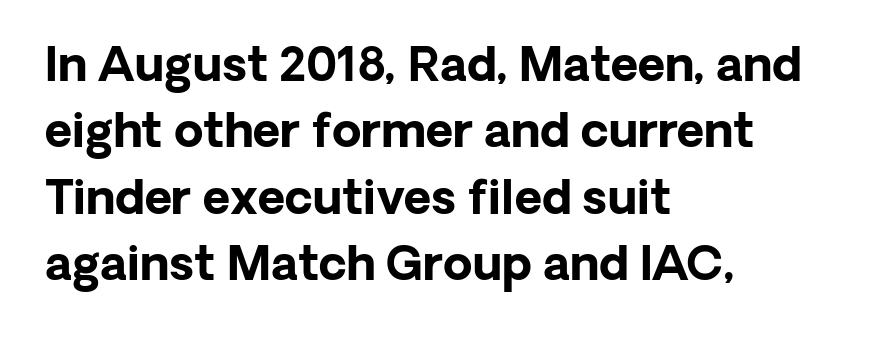
{"serif": "no", "italic": "no", "bold": "yes", "weight": "bold", "width": "normal", "stroke_contrast": "low", "x_height": "medium", "monospaced": "no", "underline": "no", "align": "left", "line_spacing": "normal", "line_spacing_ratio": 1.41, "letter_spacing": "normal", "letter_spacing_em": 0.0, "glyph_px": 47}
